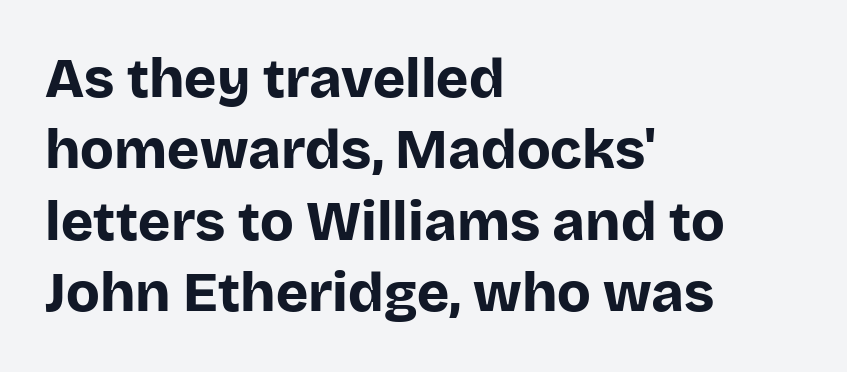
The passage shown is typed in a proportional face where columns would drift. Line beginnings align vertically; line endings do not. In terms of weight, the rendering is a true, heavy bold. The specimen omits any rule beneath the text block's lines. Regarding serifs, this sample does without them. Rows of type keep a routine distance in the vertical direction.
